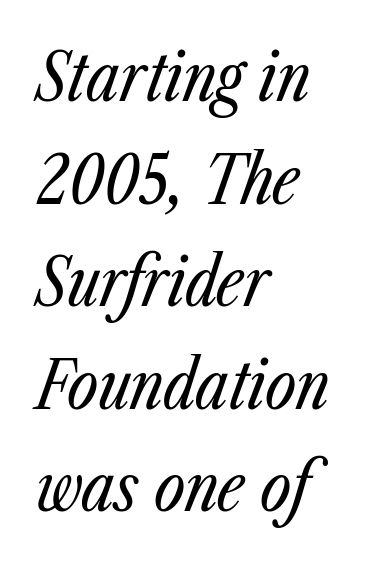
The glyphs are unaccompanied by any horizontal stroke below them. It's the slanting kind of type. Layout note: lines flush left. Standard letterfit; no display-style spreading of the glyphs.
